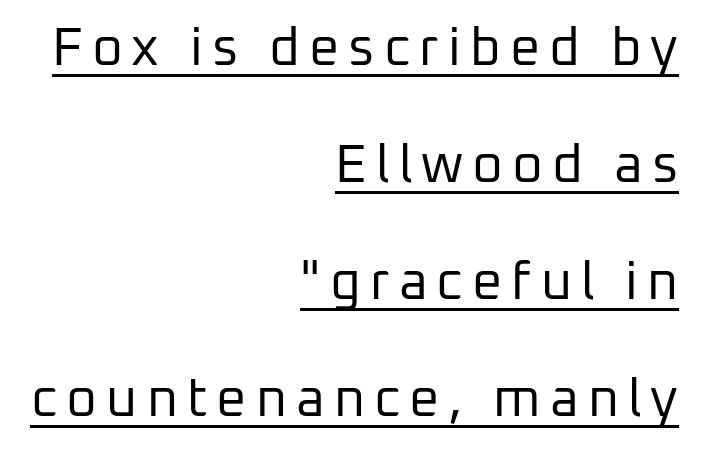
The image shows 53 px regular-weight sans-serif type, upright; set right-aligned, loose line spacing (2.21x), underlined; low stroke contrast and a medium x-height.
